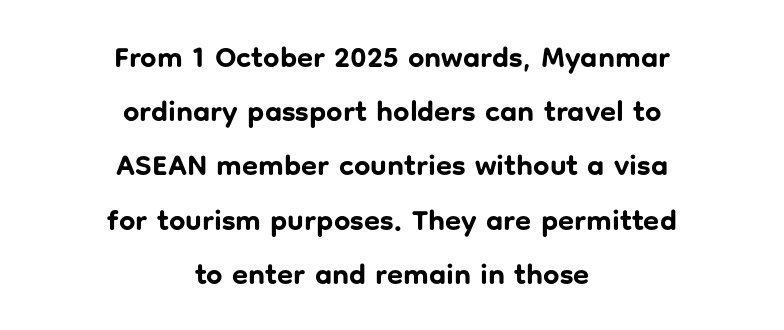
The image shows 29 px bold sans-serif type, upright; set centered, line spacing 1.87x, normal letter spacing, not underlined; low stroke contrast and a medium x-height.
